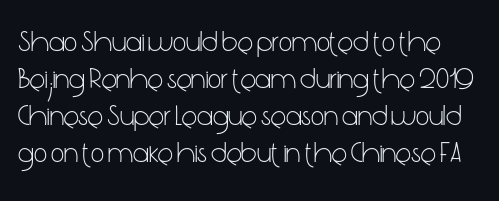
The image shows 29 px light, condensed sans-serif type, upright; set normal line spacing (1.28x), normal letter spacing, not underlined; low stroke contrast and a medium x-height.
